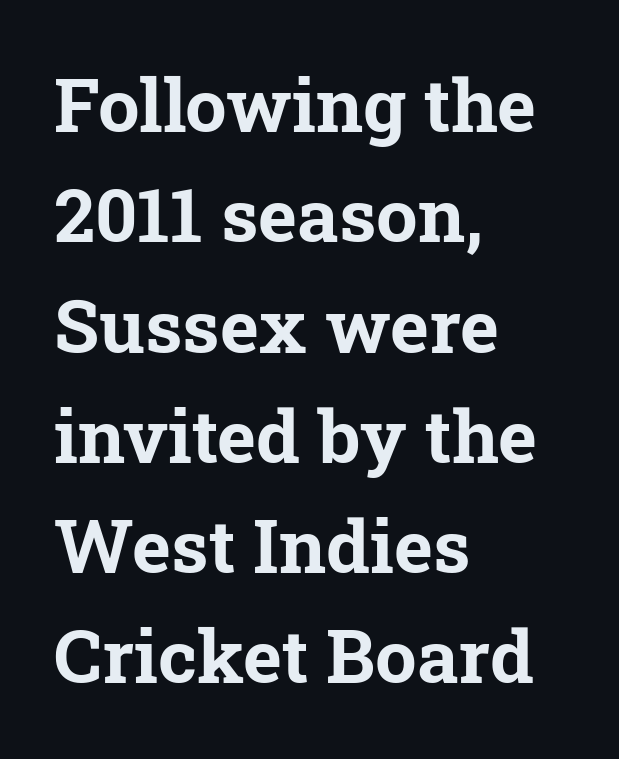
Q: Is the text bold? A: Yes.
Q: Is the typeface a serif or a sans-serif typeface? A: Serif.
Q: Is the text underlined? A: No.
Q: How is the paragraph aligned? A: Left-aligned.
Q: Is the spacing between letters normal or unusually wide? A: Normal.
Q: Is the spacing between lines tight, normal or loose? A: Normal.
Q: Width (condensed, normal, or wide)? A: Normal.
Q: Stroke contrast? A: Low.
Q: x-height? A: Medium.
Q: Monospaced? A: No.
